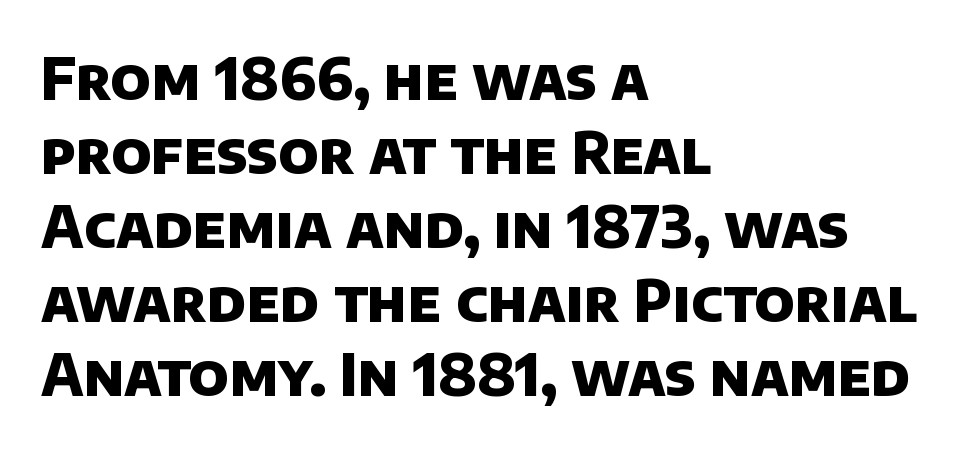
The image shows 57 px heavy sans-serif type; set left-aligned, normal line spacing (1.3x), normal letter spacing, not underlined; low stroke contrast and a large x-height.
